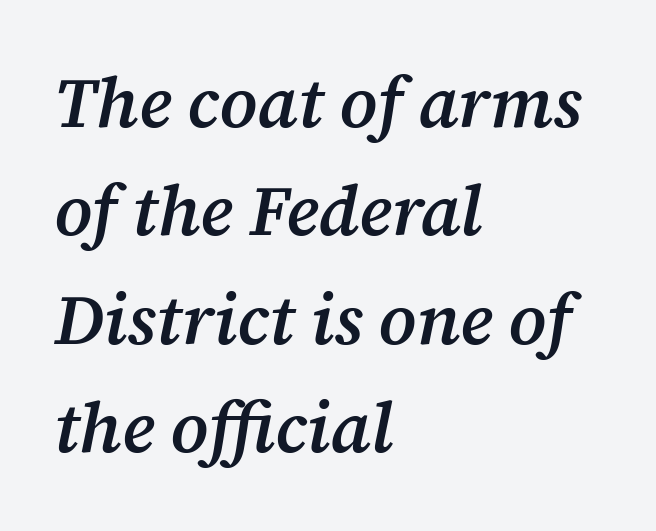
{"serif": "yes", "italic": "yes", "lean": "right", "slant_degrees": 12, "bold": "semi", "weight": "semibold", "width": "normal", "stroke_contrast": "medium", "x_height": "medium", "monospaced": "no", "underline": "no", "align": "left", "line_spacing": "normal", "line_spacing_ratio": 1.55, "letter_spacing": "normal", "letter_spacing_em": 0.0, "glyph_px": 70}
